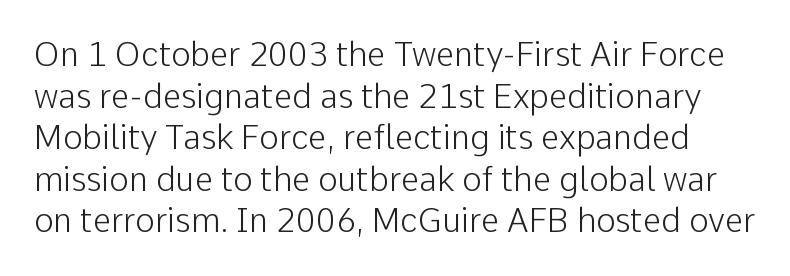
{"serif": "no", "italic": "no", "bold": "no", "weight": "light", "width": "normal", "stroke_contrast": "low", "x_height": "medium", "monospaced": "no", "underline": "no", "line_spacing": "normal", "line_spacing_ratio": 1.26, "letter_spacing": "normal", "letter_spacing_em": 0.0, "glyph_px": 33}
